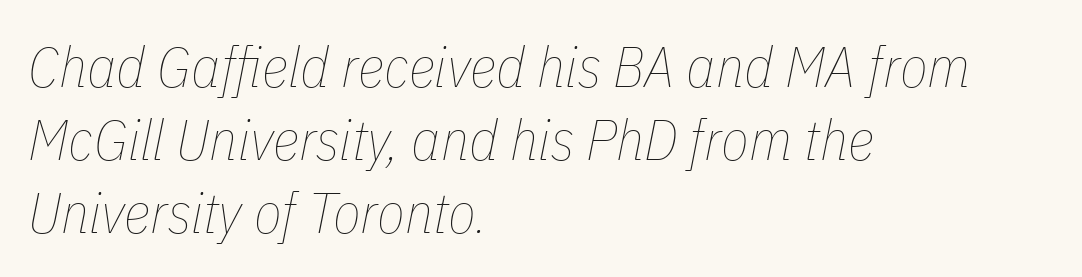
The image shows 57 px thin, condensed type, italic (leaning right); set left-aligned, normal line spacing (1.28x), normal letter spacing, not underlined; low stroke contrast and a medium x-height.
